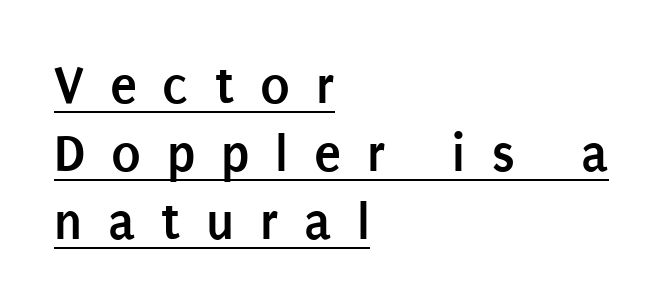
Loose tracking; the words dissolve into strings of separated letters. The characters look thick and weighty, a clear bold. Line beginnings align vertically; line endings do not. Unlike a traditional serif, this face leaves its strokes unadorned. Tall strokes in this sample are plumb rather than angled. The passage shown is typed in a proportional face where columns would drift.
